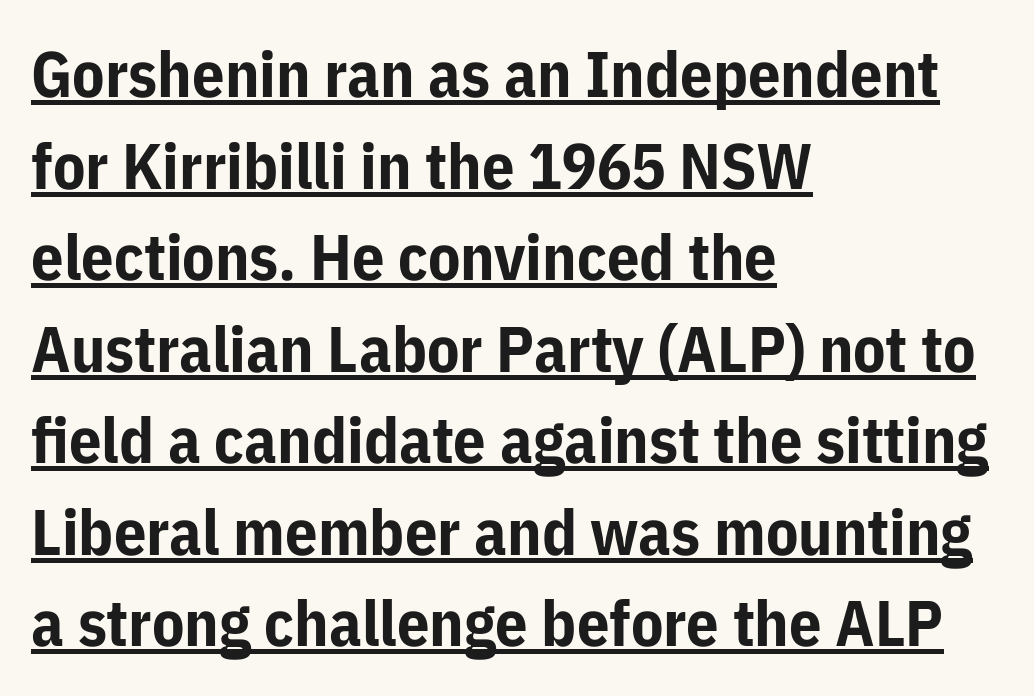
Q: Is the text bold? A: Yes.
Q: Is the text italic (slanted)? A: No, it is upright.
Q: Is the typeface a serif or a sans-serif typeface? A: Sans-serif.
Q: Is the text underlined? A: Yes.
Q: How is the paragraph aligned? A: Left-aligned.
Q: Is the spacing between letters normal or unusually wide? A: Normal.
Q: Is the spacing between lines tight, normal or loose? A: Normal.
Q: Width (condensed, normal, or wide)? A: Normal.
Q: Stroke contrast? A: Low.
Q: x-height? A: Medium.
Q: Monospaced? A: No.
